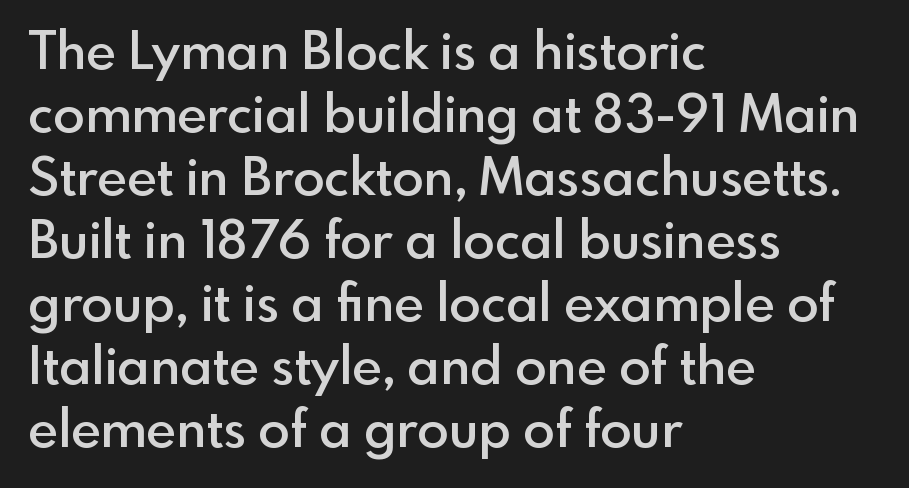
{"serif": "no", "italic": "no", "bold": "semi", "weight": "semibold", "width": "normal", "x_height": "small", "monospaced": "no", "underline": "no", "align": "left", "line_spacing_ratio": 1.21, "letter_spacing": "normal", "letter_spacing_em": 0.0, "glyph_px": 52}
